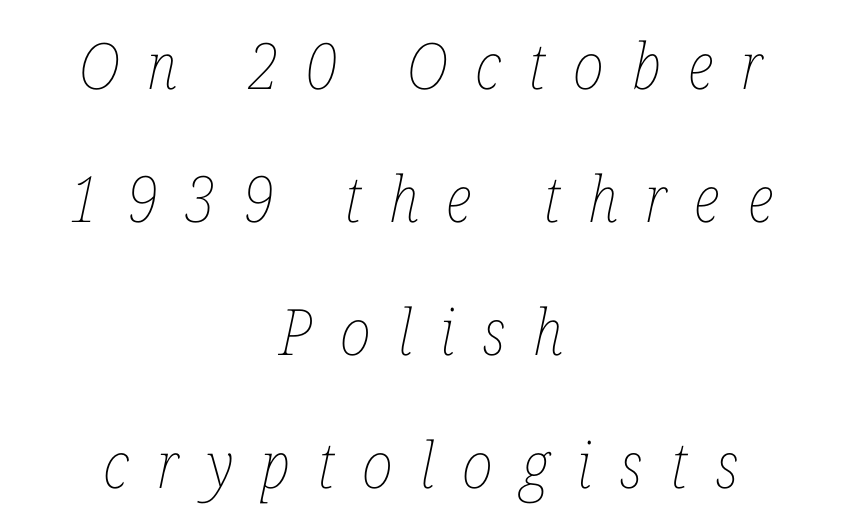
Notice the wide empty band between every row — that's loose leading. Compared with a flush-left layout, this one balances lines on the center instead. The weight would be labelled regular, book, light, or lighter still. The passage shown is not underscored anywhere. Spacing verdict: proportional, widths tailored to each character.
